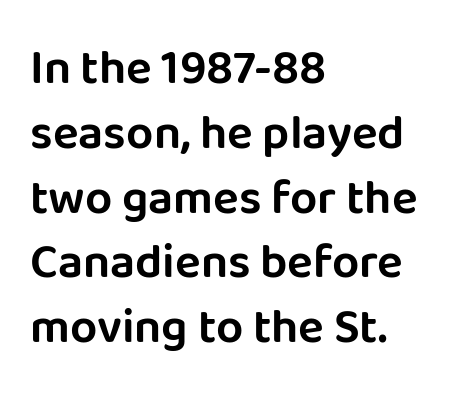
Q: Is the text italic (slanted)? A: No, it is upright.
Q: Is the typeface a serif or a sans-serif typeface? A: Sans-serif.
Q: Is the text underlined? A: No.
Q: How is the paragraph aligned? A: Left-aligned.
Q: Is the spacing between letters normal or unusually wide? A: Normal.
Q: Is the spacing between lines tight, normal or loose? A: Normal.
Q: Width (condensed, normal, or wide)? A: Normal.
Q: Stroke contrast? A: Low.
Q: x-height? A: Large.
Q: Monospaced? A: No.
